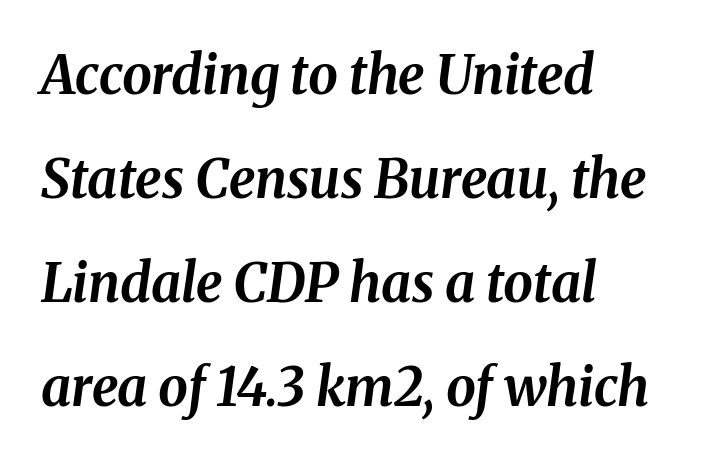
Q: Is the text bold? A: Yes.
Q: Is the text italic (slanted)? A: Yes, it leans right by about 8 degrees.
Q: Is the text underlined? A: No.
Q: How is the paragraph aligned? A: Left-aligned.
Q: Is the spacing between letters normal or unusually wide? A: Normal.
Q: Is the spacing between lines tight, normal or loose? A: Loose.
Q: Width (condensed, normal, or wide)? A: Normal.
Q: Stroke contrast? A: Medium.
Q: x-height? A: Medium.
Q: Monospaced? A: No.
